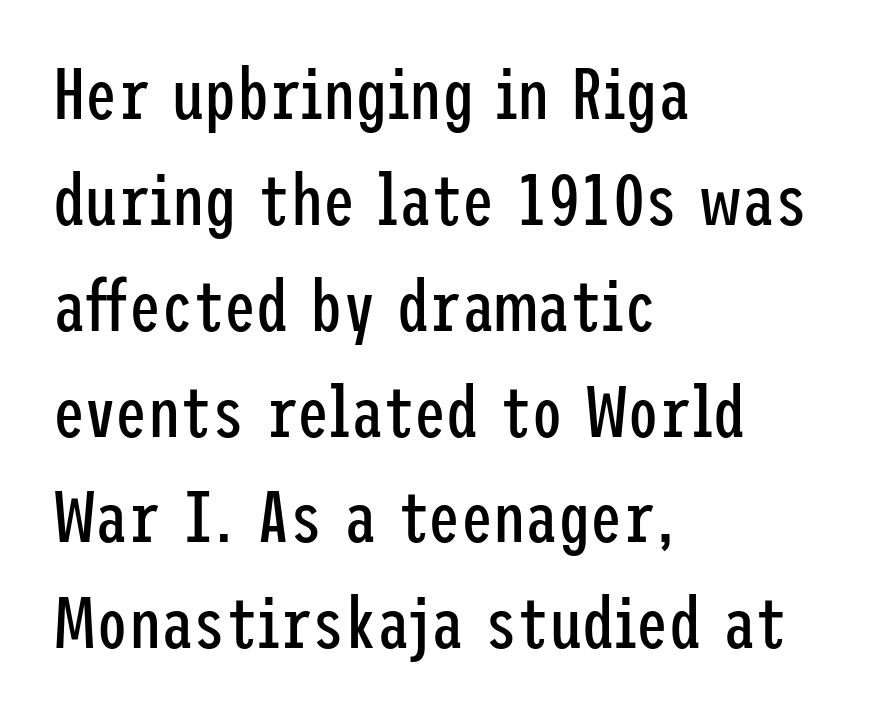
Here the glyphs are tracked normally, forming tight word shapes. The lines are quadded left. Underline: absent. The letters look calm and open, with moderate or lighter stems. Summary of vertical rhythm: regular, with standard interline spacing. The specimen reads as upright at a glance.
